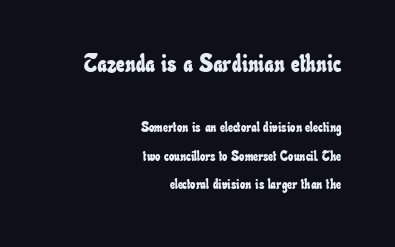
Q: Is the text underlined? A: No.
Q: How is the paragraph aligned? A: Right-aligned.
Q: Is the spacing between letters normal or unusually wide? A: Normal.
Q: Is the spacing between lines tight, normal or loose? A: Loose.
Q: Which block of text is set in a larger size, the first (top) or the second (bottom)? A: The first (top) one.
